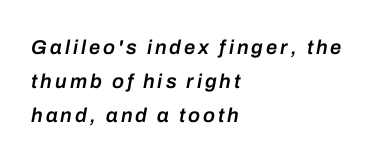
The string is rendered with underlining switched off. The designer left line spacing at the default. The characters look somewhat weighty, a semibold short of true bold. Typeset ragged right — the left edge is the straight one. Characters are canted at an angle relative to the baseline's perpendicular.
